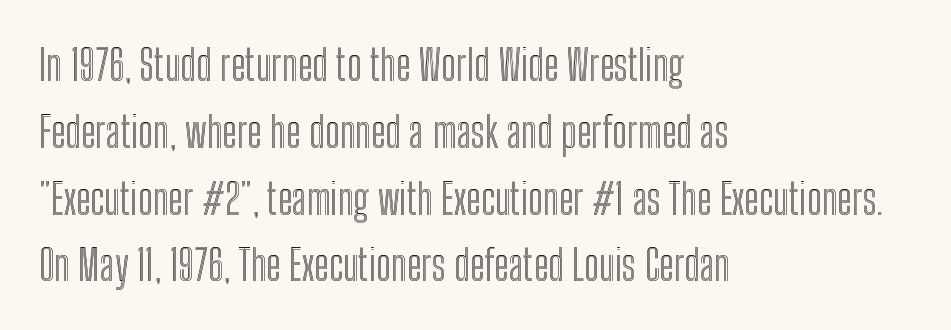
The image shows 42 px condensed type, upright; set left-aligned, normal line spacing (1.59x), normal letter spacing, not underlined; a medium x-height.
